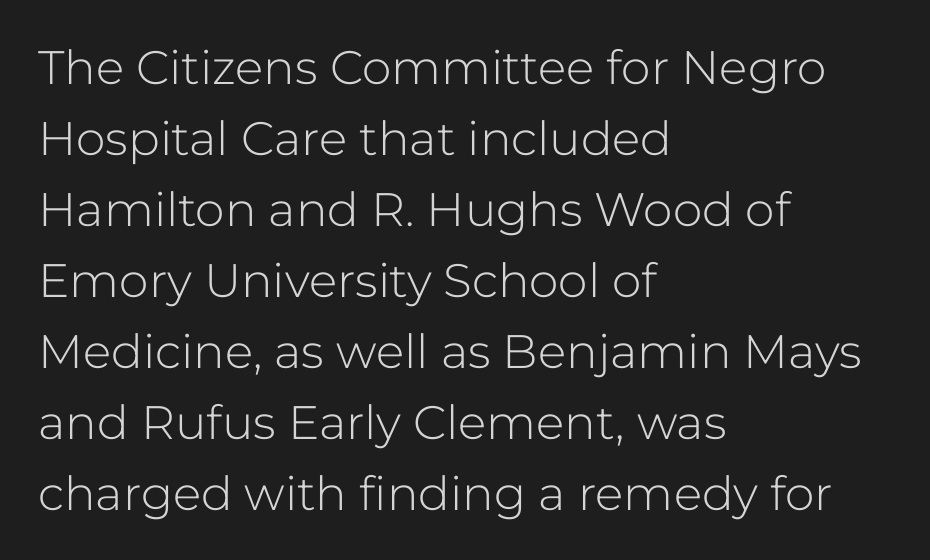
The image shows 47 px light sans-serif type, upright; set left-aligned, normal line spacing (1.51x), normal letter spacing, not underlined; low stroke contrast and a medium x-height.
